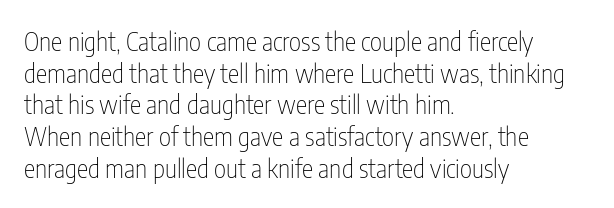
The image shows 26 px text type, upright; set left-aligned, line spacing 1.22x, normal letter spacing, not underlined.
